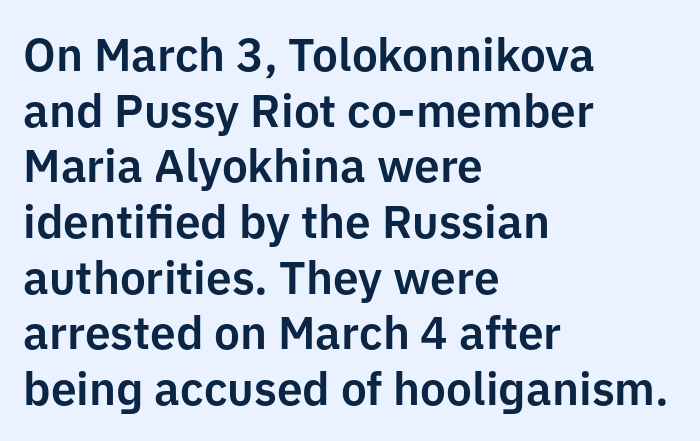
The image shows 46 px sans-serif type, upright; set left-aligned, line spacing 1.21x, normal letter spacing, not underlined; low stroke contrast and a medium x-height.
